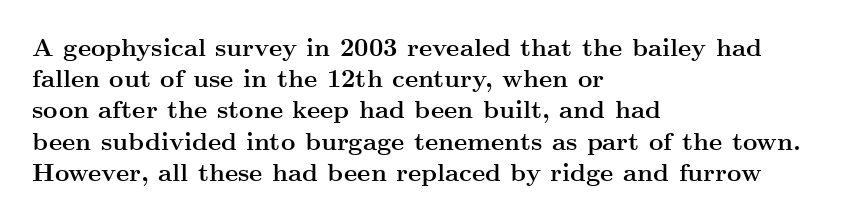
Caption: standard tracking, unaltered. Weight: bold. Line beginnings align vertically; line endings do not. The type sits square on the baseline with zero lean.
